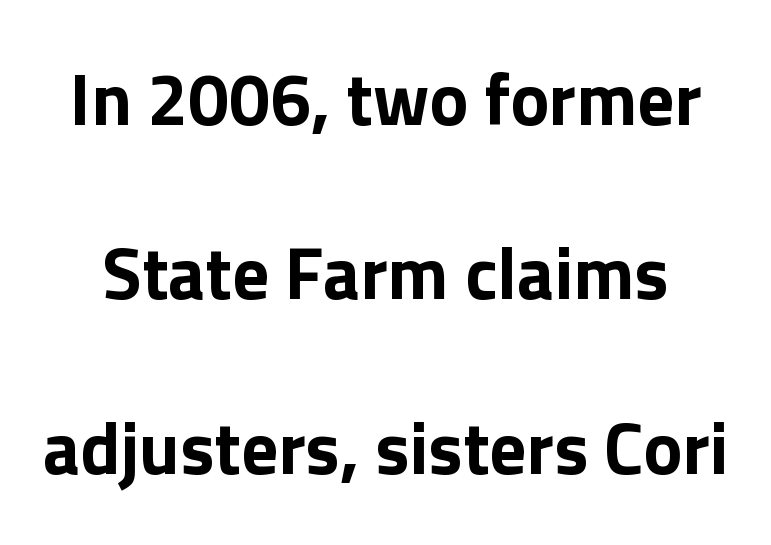
The image shows 73 px bold sans-serif type, upright; set loose line spacing (2.39x), normal letter spacing, not underlined; a medium x-height.
